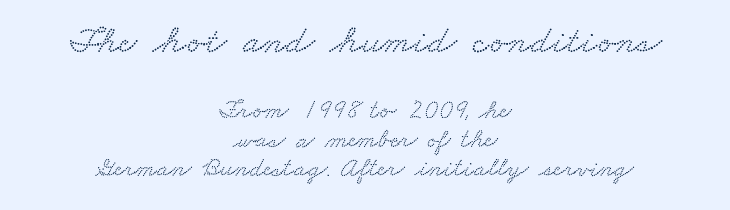
Q: Is the typeface a serif or a sans-serif typeface? A: Serif.
Q: Is the text underlined? A: No.
Q: How is the paragraph aligned? A: Centered.
Q: Is the spacing between letters normal or unusually wide? A: Normal.
Q: Is the spacing between lines tight, normal or loose? A: Tight.
Q: Which block of text is set in a larger size, the first (top) or the second (bottom)? A: The first (top) one.
Q: Width (condensed, normal, or wide)? A: Wide.
Q: Stroke contrast? A: Low.
Q: x-height? A: Small.
Q: Monospaced? A: No.
